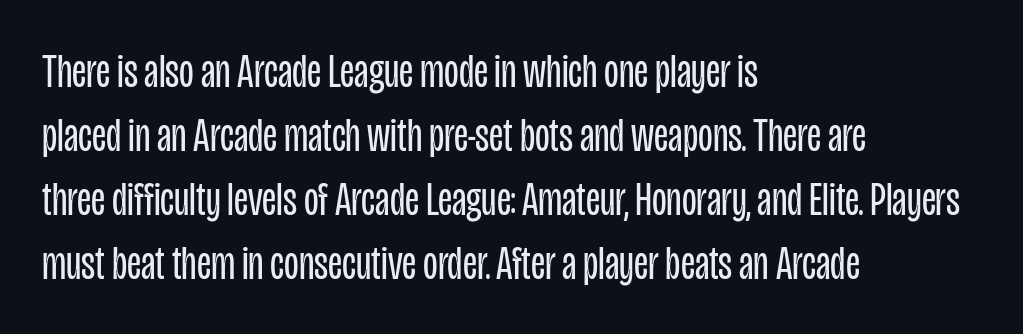
What stands out about the letter spacing? Nothing — it is the standard amount. Line spacing here is normal. If you drew a line through each stem, it would be perfectly vertical. This sample uses a sans-serif face. Is this a fixed-width face? No — the glyphs have proportional, varying widths.
